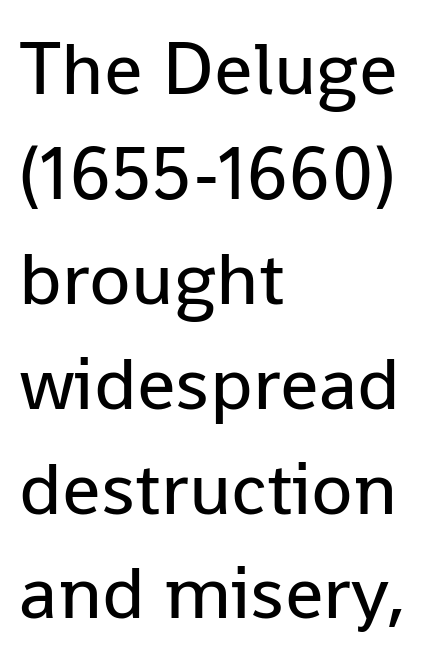
The image shows 76 px regular-weight sans-serif type, upright; set left-aligned, normal line spacing (1.38x), normal letter spacing, not underlined; low stroke contrast and a medium x-height.
